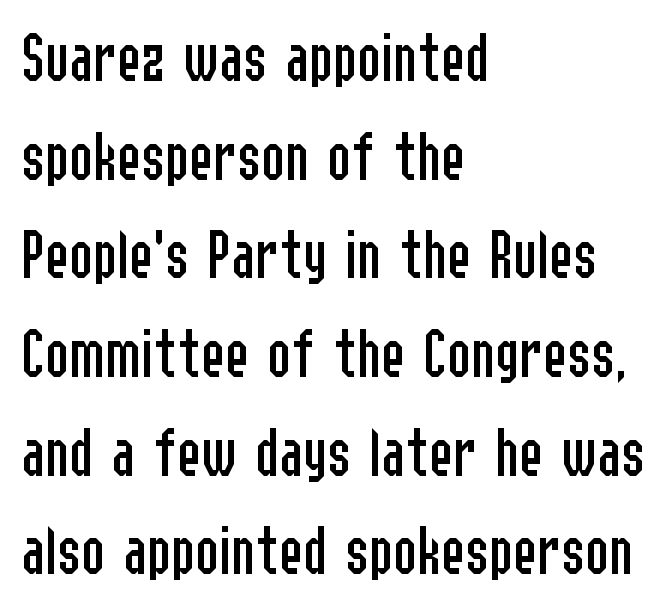
A sans-serif font was chosen for this passage. Check the space under the baseline: it is left empty. Evenly set lines give the paragraph a standard silhouette. These lines keep a tight, regular rhythm from letter to letter. The font sits on the lighter half of the weight spectrum, regular included. All the whitespace from short lines collects on the right.
